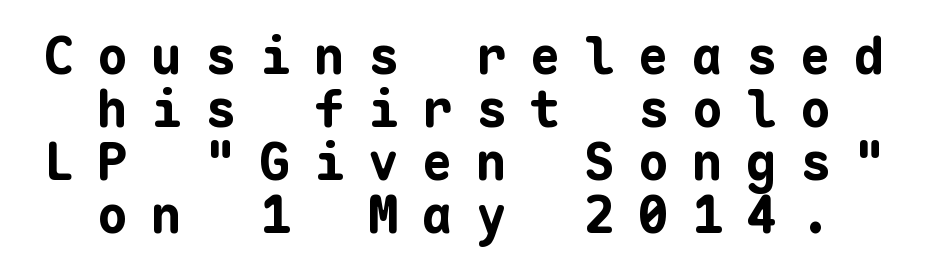
A typesetter would call this monospace, since all characters share one set width. Notice how descenders almost collide with the ascenders below — that's tight leading. Posture: straight, roman, zero tilt. Stroke thickness is high; the sample reads as a true bold. Is the block centered? Yes — each line is placed symmetrically about the middle. The rendering inserts visible extra space after every character.
